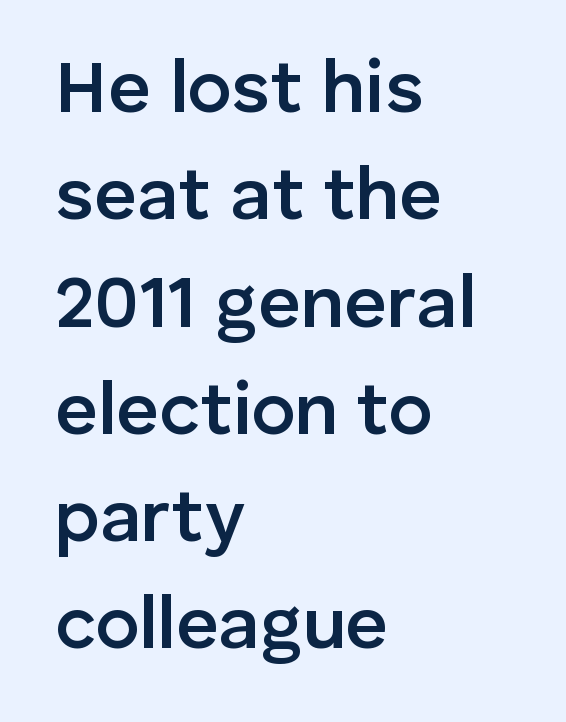
{"serif": "no", "italic": "no", "bold": "semi", "weight": "semibold", "width": "normal", "stroke_contrast": "low", "x_height": "medium", "monospaced": "no", "underline": "no", "align": "left", "line_spacing": "normal", "line_spacing_ratio": 1.45, "letter_spacing": "normal", "letter_spacing_em": 0.0, "glyph_px": 74}
